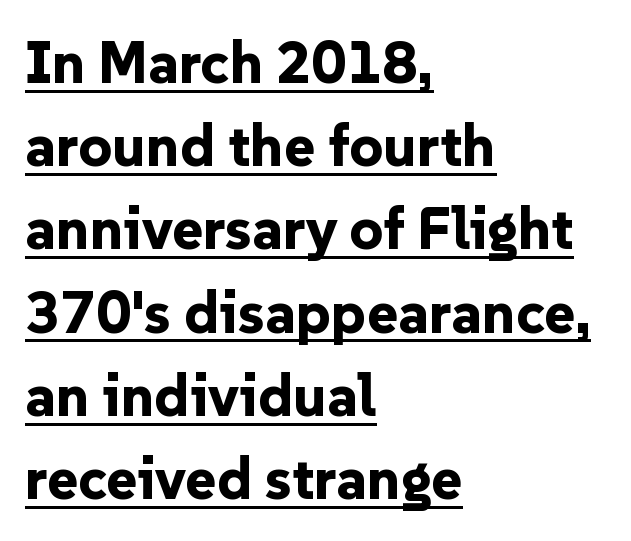
Q: Is the text bold? A: Yes.
Q: Is the text italic (slanted)? A: No, it is upright.
Q: Is the typeface a serif or a sans-serif typeface? A: Sans-serif.
Q: Is the text underlined? A: Yes.
Q: How is the paragraph aligned? A: Left-aligned.
Q: Is the spacing between letters normal or unusually wide? A: Normal.
Q: Is the spacing between lines tight, normal or loose? A: Normal.
Q: Width (condensed, normal, or wide)? A: Normal.
Q: Stroke contrast? A: Low.
Q: x-height? A: Medium.
Q: Monospaced? A: No.
